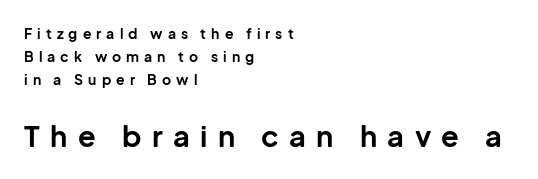
The image shows 29 px bold sans-serif type, upright; set left-aligned, normal line spacing (1.64x), unusually wide letter spacing (+0.36 em), not underlined; the second (bottom) block is 2.07x larger; low stroke contrast and a medium x-height.
